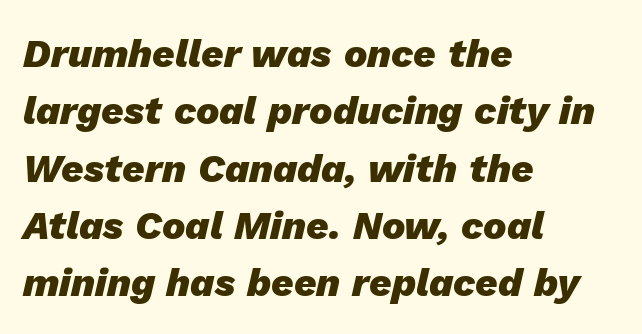
Q: Is the text bold? A: Yes.
Q: Is the text italic (slanted)? A: Yes, it leans right by about 13 degrees.
Q: Is the text underlined? A: No.
Q: How is the paragraph aligned? A: Left-aligned.
Q: Is the spacing between letters normal or unusually wide? A: Normal.
Q: Is the spacing between lines tight, normal or loose? A: Normal.
Q: Width (condensed, normal, or wide)? A: Normal.
Q: Stroke contrast? A: Low.
Q: x-height? A: Medium.
Q: Monospaced? A: No.
